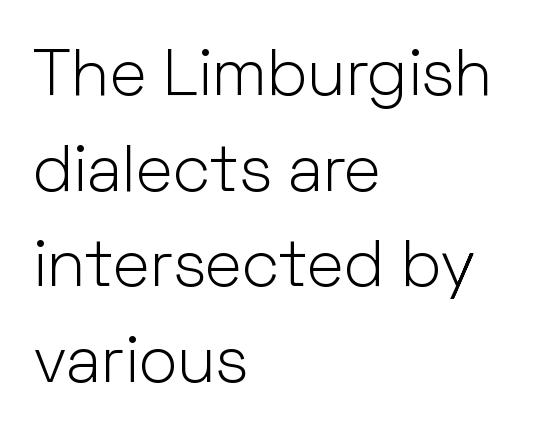
{"serif": "no", "italic": "no", "bold": "no", "weight": "light", "width": "normal", "stroke_contrast": "low", "x_height": "medium", "monospaced": "no", "underline": "no", "align": "left", "line_spacing": "normal", "line_spacing_ratio": 1.47, "letter_spacing": "normal", "letter_spacing_em": 0.0, "glyph_px": 65}
